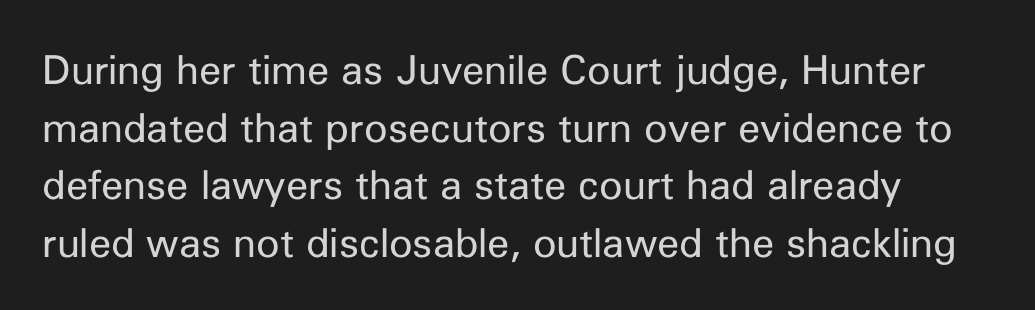
{"serif": "no", "italic": "no", "bold": "no", "weight": "regular", "width": "normal", "stroke_contrast": "low", "x_height": "medium", "monospaced": "no", "underline": "no", "line_spacing": "normal", "line_spacing_ratio": 1.44, "letter_spacing": "normal", "letter_spacing_em": 0.0, "glyph_px": 40}
